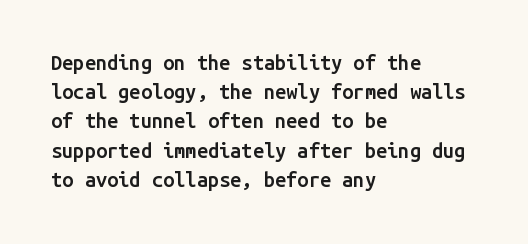
How heavy is the stroke? Medium-heavy — a semibold, shy of bold. Notice how the passage keeps a crisp vertical edge on the left only. In terms of posture, this sample is upright. The rendering uses a moderate line-height, typical for paragraphs. No extra tracking has been applied to these lines. Descender tails drop into unmarked territory.
